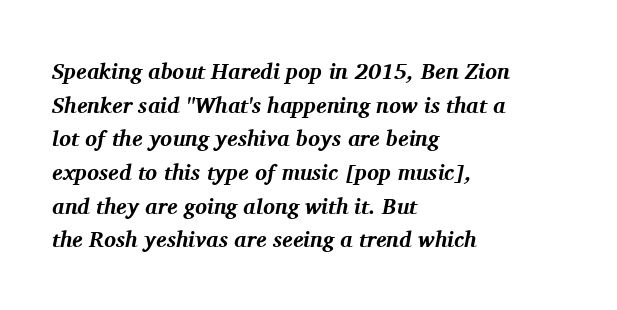
Q: Is the text bold? A: Yes.
Q: Is the text italic (slanted)? A: Yes, it leans right by about 11 degrees.
Q: Is the text underlined? A: No.
Q: How is the paragraph aligned? A: Left-aligned.
Q: Is the spacing between letters normal or unusually wide? A: Normal.
Q: Is the spacing between lines tight, normal or loose? A: Normal.
